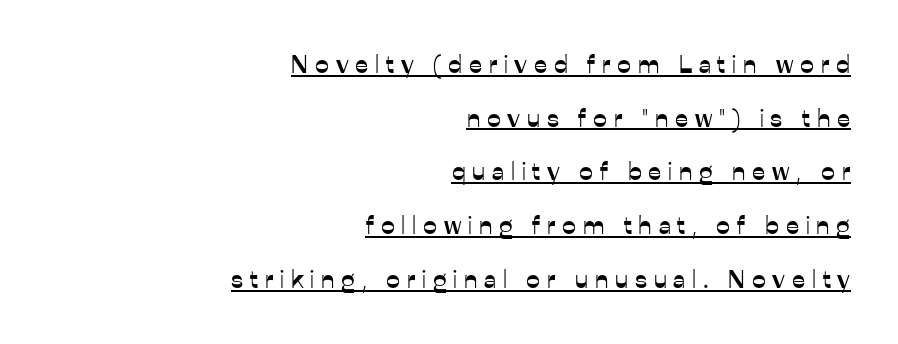
The image shows 25 px text type, upright; set right-aligned, loose line spacing (2.15x), unusually wide letter spacing (+0.27 em), underlined.
